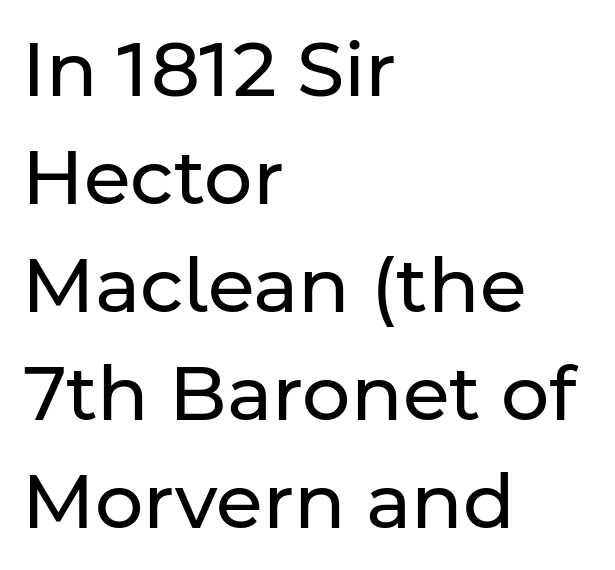
{"serif": "no", "italic": "no", "bold": "no", "weight": "regular", "width": "normal", "stroke_contrast": "low", "x_height": "medium", "monospaced": "no", "underline": "no", "align": "left", "line_spacing": "normal", "line_spacing_ratio": 1.42, "letter_spacing": "normal", "letter_spacing_em": 0.0, "glyph_px": 76}
